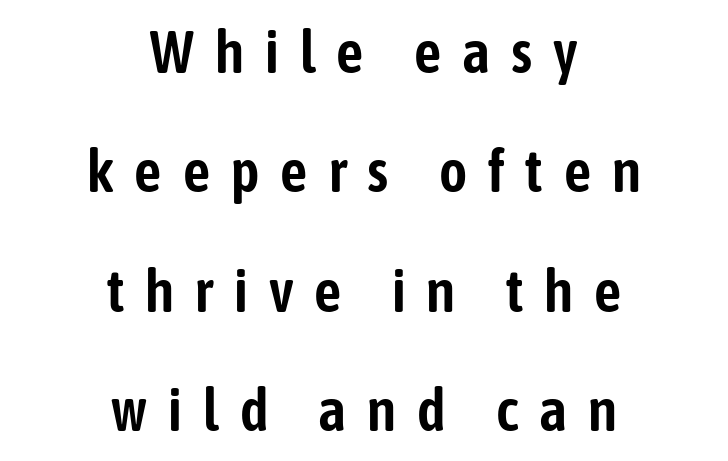
Q: Is the text italic (slanted)? A: No, it is upright.
Q: Is the typeface a serif or a sans-serif typeface? A: Sans-serif.
Q: Is the text underlined? A: No.
Q: How is the paragraph aligned? A: Centered.
Q: Is the spacing between letters normal or unusually wide? A: Unusually wide.
Q: Is the spacing between lines tight, normal or loose? A: Loose.
Q: Width (condensed, normal, or wide)? A: Condensed.
Q: Stroke contrast? A: Low.
Q: x-height? A: Medium.
Q: Monospaced? A: No.
